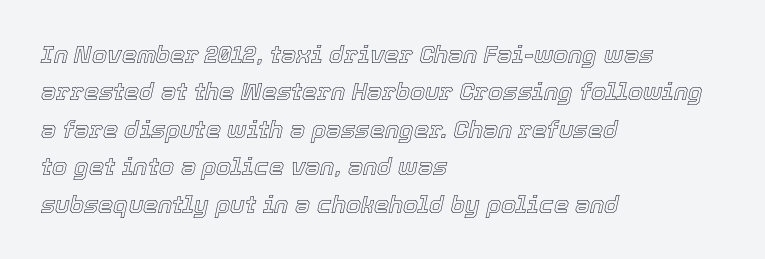
{"italic": "yes", "lean": "right", "slant_degrees": 12, "underline": "no", "align": "left", "line_spacing": "normal", "line_spacing_ratio": 1.56, "letter_spacing": "normal", "letter_spacing_em": 0.0, "glyph_px": 24}
